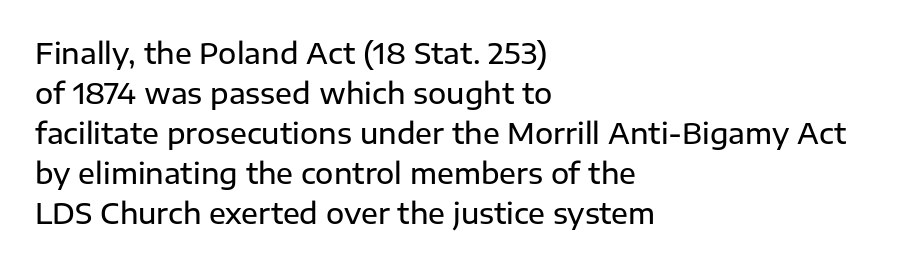
The face used here is proportionally spaced, like ordinary book or web type. Honestly, the letter spacing is just normal — you wouldn't notice it. Has an underline been added? It has not. The face used here is a sans, in the tradition of grotesques and geometrics.
